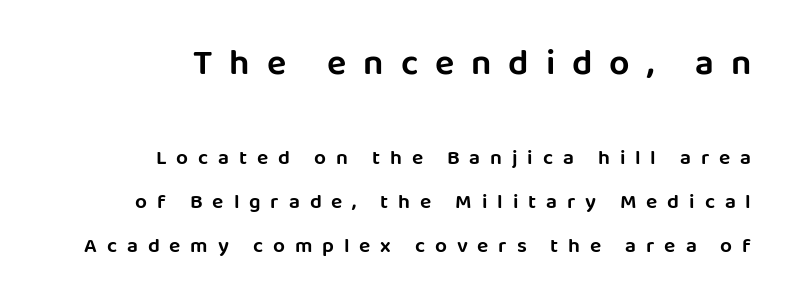
The image shows 36 px sans-serif type, upright; set right-aligned, loose line spacing (2.11x), unusually wide letter spacing (+0.47 em), not underlined; the first (top) block is 1.71x larger; low stroke contrast and a large x-height.
